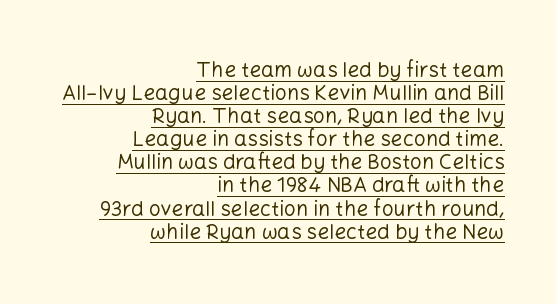
Q: Is the text bold? A: No.
Q: Is the text italic (slanted)? A: No, it is upright.
Q: Is the text underlined? A: Yes.
Q: How is the paragraph aligned? A: Right-aligned.
Q: Is the spacing between letters normal or unusually wide? A: Normal.
Q: Is the spacing between lines tight, normal or loose? A: Tight.
